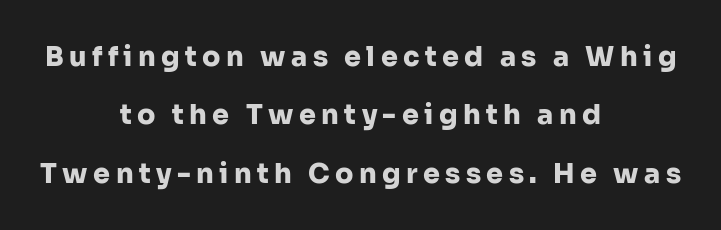
Q: Is the text bold? A: Yes.
Q: Is the text italic (slanted)? A: No, it is upright.
Q: Is the text underlined? A: No.
Q: How is the paragraph aligned? A: Centered.
Q: Is the spacing between letters normal or unusually wide? A: Unusually wide.
Q: Is the spacing between lines tight, normal or loose? A: Loose.
